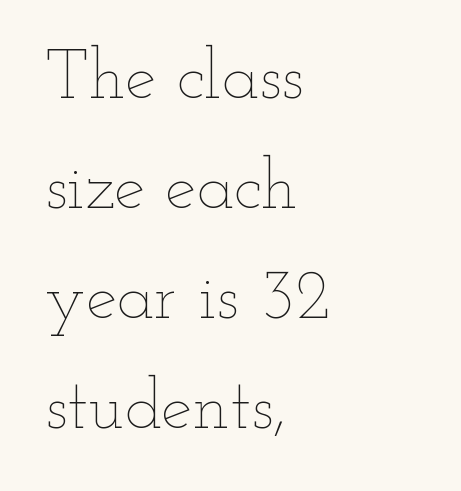
No extra tracking has been applied to these lines. Each row of text sits above clean, open space. The letters advance in unequal steps, a hallmark of proportional type. The font sits on the lighter half of the weight spectrum, regular included. This rendering uses left alignment, leaving the right contour irregular.
